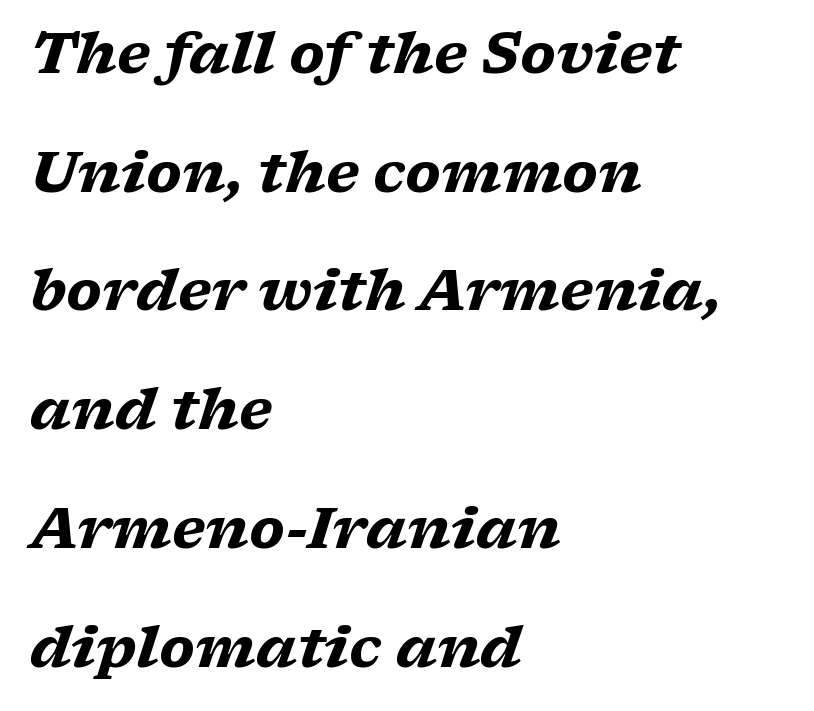
Character widths vary here, with narrow letters taking less room than wide ones. Default kerning and tracking; the words read as compact shapes. Notice how thick the strokes are: this is what a full bold looks like. Old-style or modern, the face here clearly has serifs. In terms of posture, this sample is oblique. Each new line begins a long way beneath the previous one.
